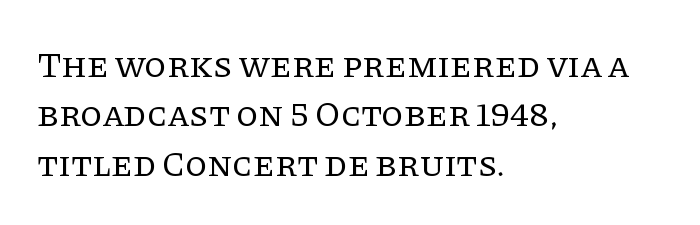
Is the block centered? No — it sits flush against the left margin. Serifs: yes, visible at the terminals of the letterforms. Italic? Not at all — the glyphs are vertical. The typeface has the unassuming heft of standard copy or less.
